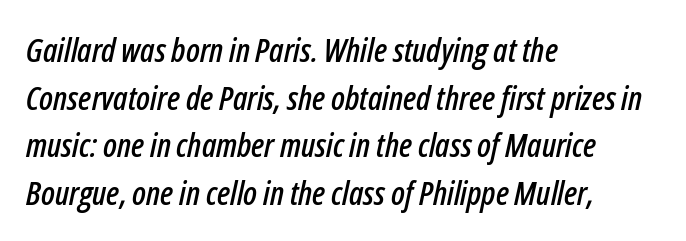
{"italic": "yes", "lean": "right", "slant_degrees": 12, "width": "condensed", "stroke_contrast": "low", "x_height": "medium", "monospaced": "no", "underline": "no", "align": "left", "line_spacing": "normal", "line_spacing_ratio": 1.44, "letter_spacing": "normal", "letter_spacing_em": 0.0, "glyph_px": 33}
